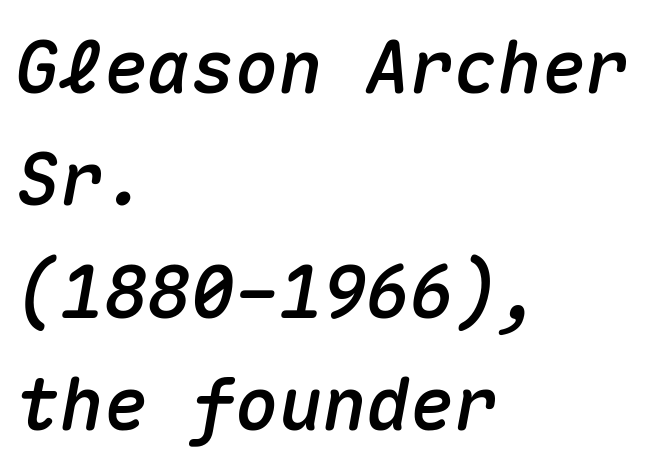
Q: Is the text italic (slanted)? A: Yes, it leans right by about 10 degrees.
Q: Is the text underlined? A: No.
Q: How is the paragraph aligned? A: Left-aligned.
Q: Is the spacing between letters normal or unusually wide? A: Normal.
Q: Is the spacing between lines tight, normal or loose? A: Normal.
Q: Width (condensed, normal, or wide)? A: Normal.
Q: Stroke contrast? A: Medium.
Q: x-height? A: Medium.
Q: Monospaced? A: Yes.
